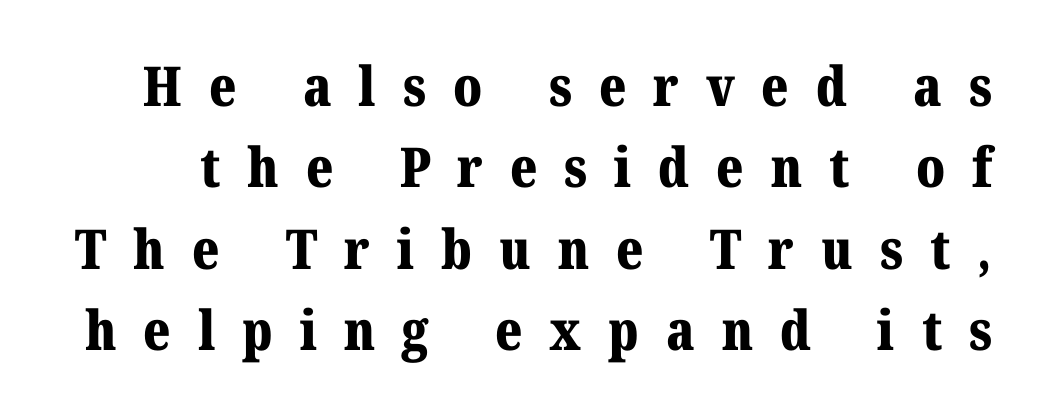
Q: Is the text bold? A: Yes.
Q: Is the text italic (slanted)? A: No, it is upright.
Q: Is the typeface a serif or a sans-serif typeface? A: Serif.
Q: Is the text underlined? A: No.
Q: Is the spacing between letters normal or unusually wide? A: Unusually wide.
Q: Is the spacing between lines tight, normal or loose? A: Normal.
Q: Width (condensed, normal, or wide)? A: Normal.
Q: Stroke contrast? A: Medium.
Q: x-height? A: Medium.
Q: Monospaced? A: No.
